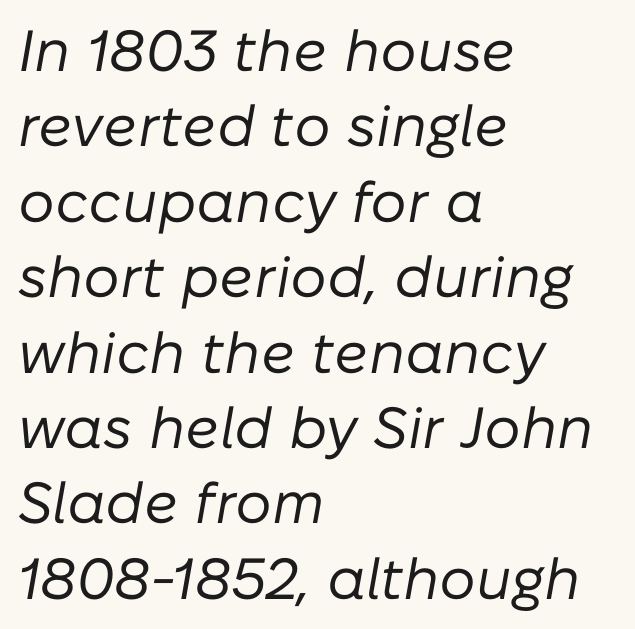
Q: Is the text bold? A: No.
Q: Is the text italic (slanted)? A: Yes, it leans right by about 10 degrees.
Q: Is the text underlined? A: No.
Q: How is the paragraph aligned? A: Left-aligned.
Q: Is the spacing between letters normal or unusually wide? A: Normal.
Q: Is the spacing between lines tight, normal or loose? A: Normal.
Q: Width (condensed, normal, or wide)? A: Normal.
Q: Stroke contrast? A: Low.
Q: x-height? A: Medium.
Q: Monospaced? A: No.
